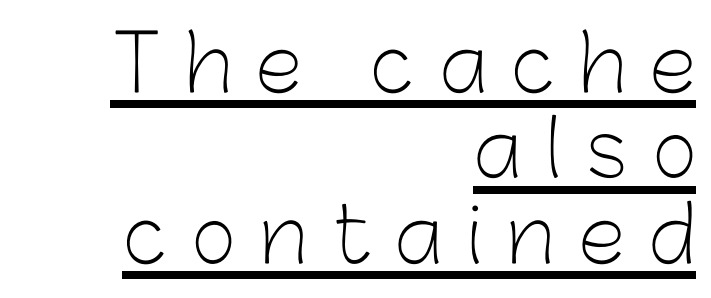
Posture: vertical. Tracking here is generous; glyphs stand well apart from one another. Unbolded letterforms with no extra heft. You can see a thin bar hugging the bottom of the glyphs. The leading is snug, giving the passage a crowded texture. Teacher's note: observe the even right margin — that is flush-right alignment.
